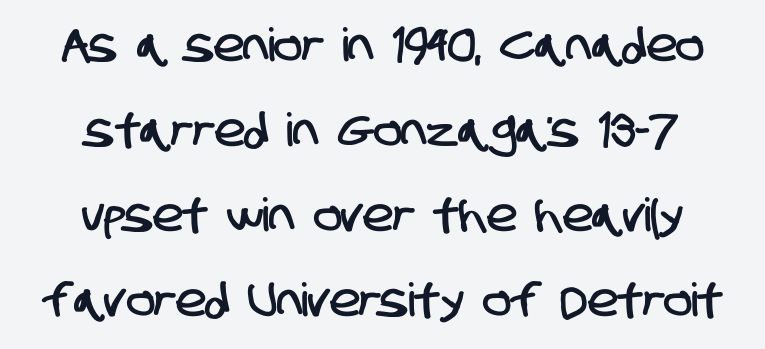
Q: Is the typeface a serif or a sans-serif typeface? A: Sans-serif.
Q: Is the text underlined? A: No.
Q: How is the paragraph aligned? A: Centered.
Q: Is the spacing between letters normal or unusually wide? A: Normal.
Q: Width (condensed, normal, or wide)? A: Condensed.
Q: Stroke contrast? A: Low.
Q: x-height? A: Large.
Q: Monospaced? A: No.
